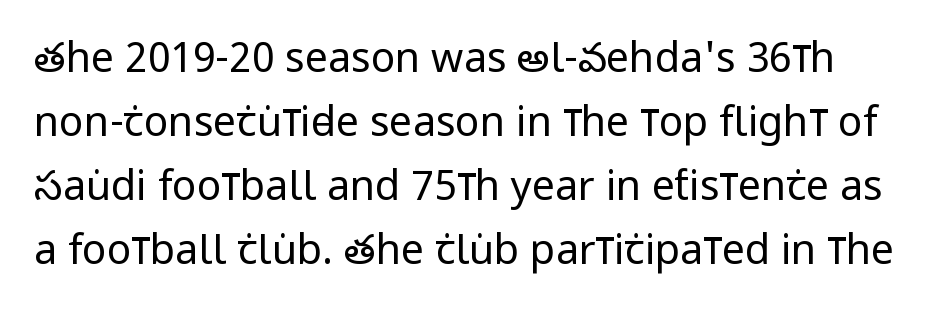
{"serif": "no", "italic": "no", "bold": "no", "weight": "regular", "width": "condensed", "stroke_contrast": "low", "x_height": "large", "monospaced": "no", "underline": "no", "line_spacing": "normal", "line_spacing_ratio": 1.56, "letter_spacing": "normal", "letter_spacing_em": 0.0, "glyph_px": 41}
